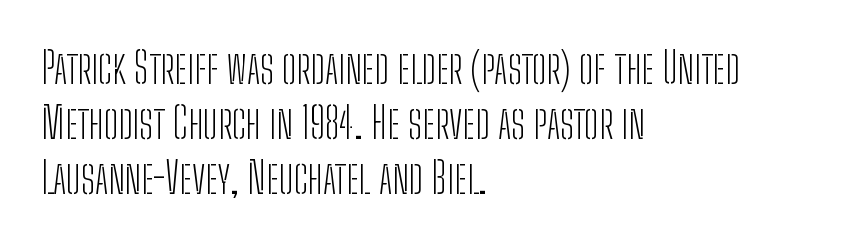
The image shows 43 px light, condensed sans-serif type, upright; set left-aligned, normal line spacing (1.28x), normal letter spacing, not underlined; low stroke contrast and a medium x-height.
